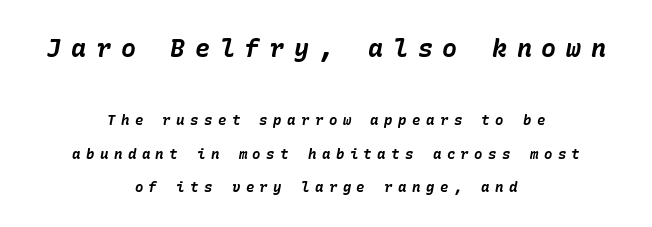
The letterforms stand isolated, each surrounded by extra space. The passage shown begins with its larger block and ends with its smaller one. Decoration check: the copy has no underline. The sample has been set heavy, in full bold. Observe the lean: these are italic letterforms. Vertically, the passage feels expansive, rows floating well apart.
